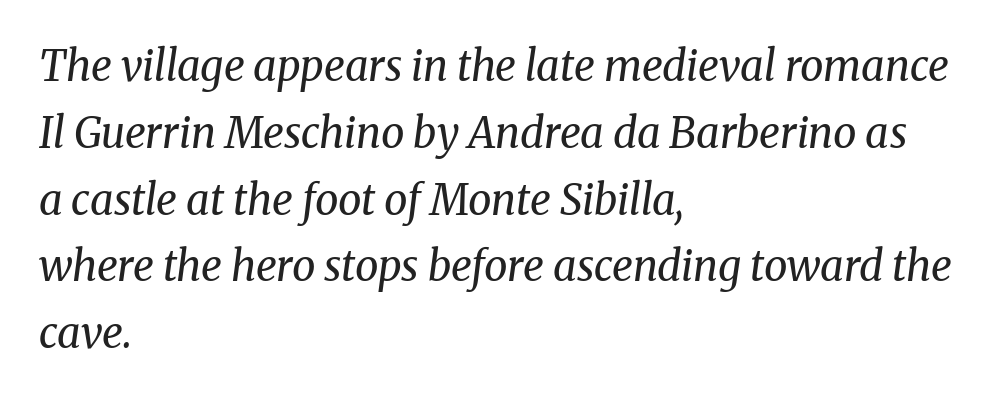
Q: Is the text bold? A: No.
Q: Is the text italic (slanted)? A: Yes, it leans right by about 8 degrees.
Q: Is the typeface a serif or a sans-serif typeface? A: Serif.
Q: Is the text underlined? A: No.
Q: How is the paragraph aligned? A: Left-aligned.
Q: Is the spacing between letters normal or unusually wide? A: Normal.
Q: Is the spacing between lines tight, normal or loose? A: Normal.
Q: Width (condensed, normal, or wide)? A: Normal.
Q: Stroke contrast? A: Medium.
Q: x-height? A: Medium.
Q: Monospaced? A: No.
